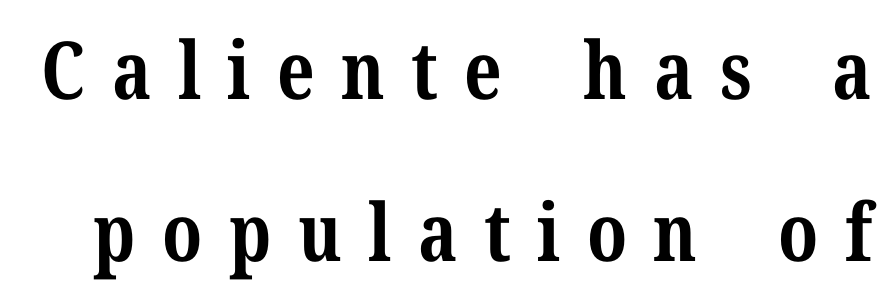
{"serif": "yes", "italic": "no", "bold": "yes", "weight": "bold", "width": "normal", "stroke_contrast": "medium", "x_height": "medium", "monospaced": "no", "underline": "no", "line_spacing": "loose", "line_spacing_ratio": 2.02, "letter_spacing": "wide", "letter_spacing_em": 0.33, "glyph_px": 80}
